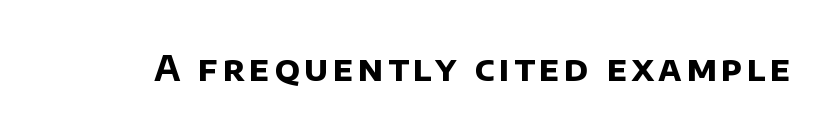
Q: Is the text bold? A: Yes.
Q: Is the typeface a serif or a sans-serif typeface? A: Sans-serif.
Q: Is the text underlined? A: No.
Q: Width (condensed, normal, or wide)? A: Normal.
Q: Stroke contrast? A: Low.
Q: x-height? A: Large.
Q: Monospaced? A: No.
